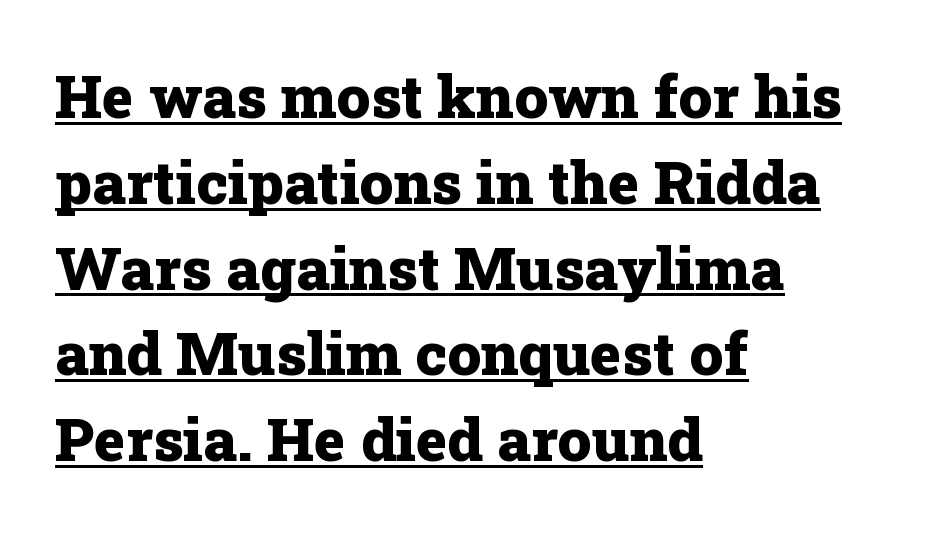
The image shows 60 px heavy serif type, upright; set left-aligned, normal line spacing (1.43x), normal letter spacing, underlined; low stroke contrast and a medium x-height.
